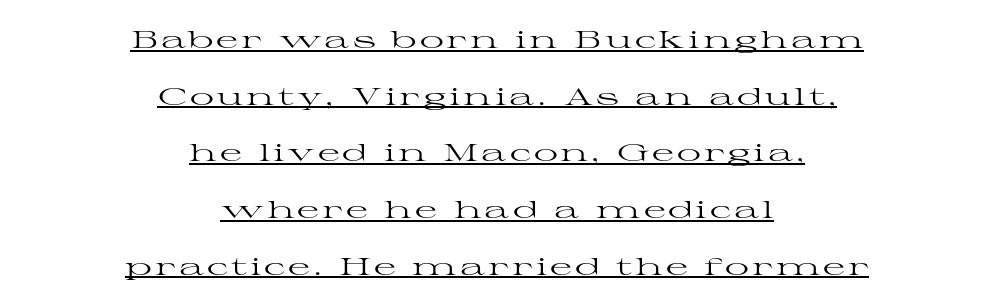
Q: Is the text bold? A: No.
Q: Is the text italic (slanted)? A: No, it is upright.
Q: Is the text underlined? A: Yes.
Q: How is the paragraph aligned? A: Centered.
Q: Is the spacing between lines tight, normal or loose? A: Loose.
